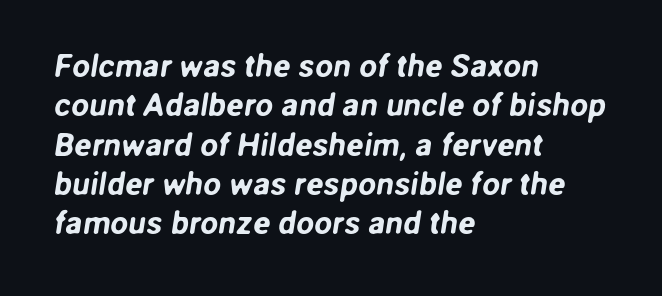
Q: Is the typeface a serif or a sans-serif typeface? A: Sans-serif.
Q: Is the text underlined? A: No.
Q: How is the paragraph aligned? A: Left-aligned.
Q: Is the spacing between letters normal or unusually wide? A: Normal.
Q: Width (condensed, normal, or wide)? A: Normal.
Q: Stroke contrast? A: Low.
Q: x-height? A: Medium.
Q: Monospaced? A: No.
